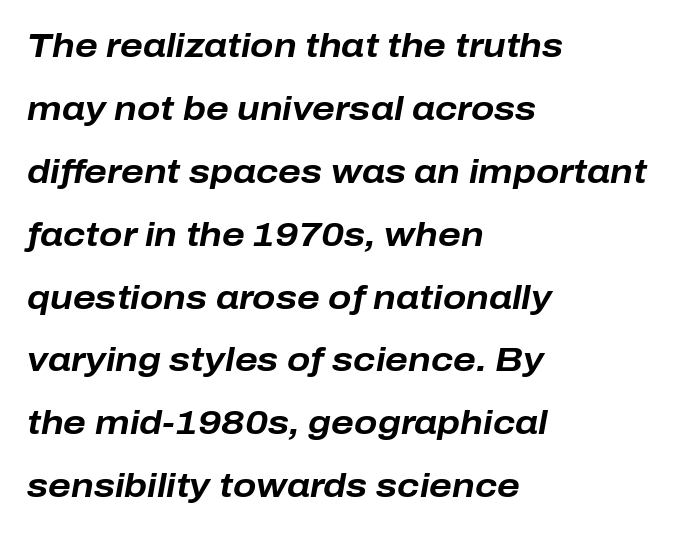
Tall strokes in this sample are angled rather than plumb. Each glyph is drawn with heavy, bold strokes. This sample uses plain, unmodified letter spacing. Each letter keeps its own natural width here, so spacing adapts to shape. Honestly, there is no underline to notice here at all.
